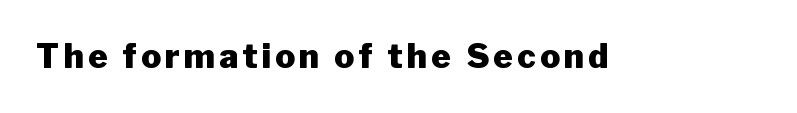
Q: Is the text bold? A: Yes.
Q: Is the text italic (slanted)? A: No, it is upright.
Q: Is the typeface a serif or a sans-serif typeface? A: Sans-serif.
Q: Is the text underlined? A: No.
Q: Width (condensed, normal, or wide)? A: Normal.
Q: Stroke contrast? A: Low.
Q: x-height? A: Medium.
Q: Monospaced? A: No.
